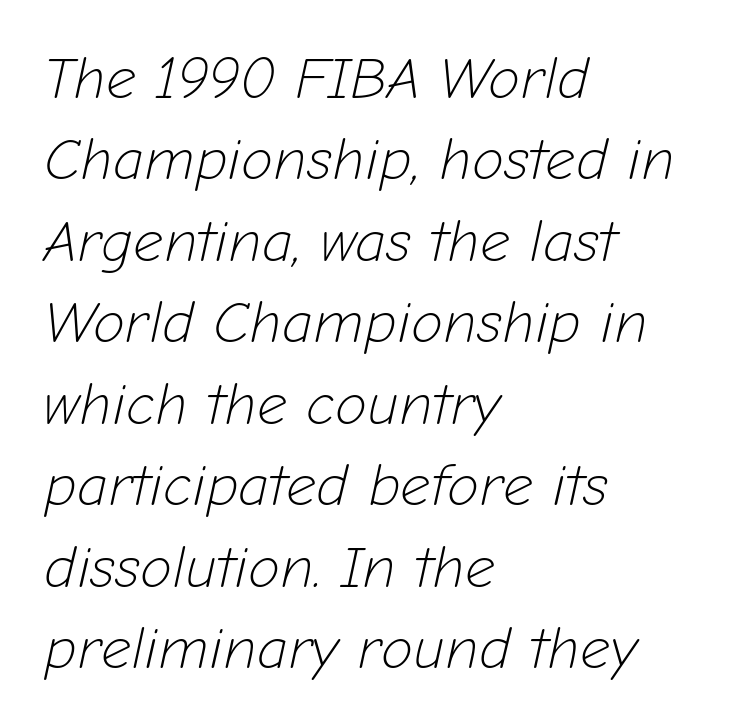
The image shows 59 px light type, italic (leaning right); set left-aligned, normal line spacing (1.38x), normal letter spacing, not underlined; low stroke contrast and a medium x-height.
